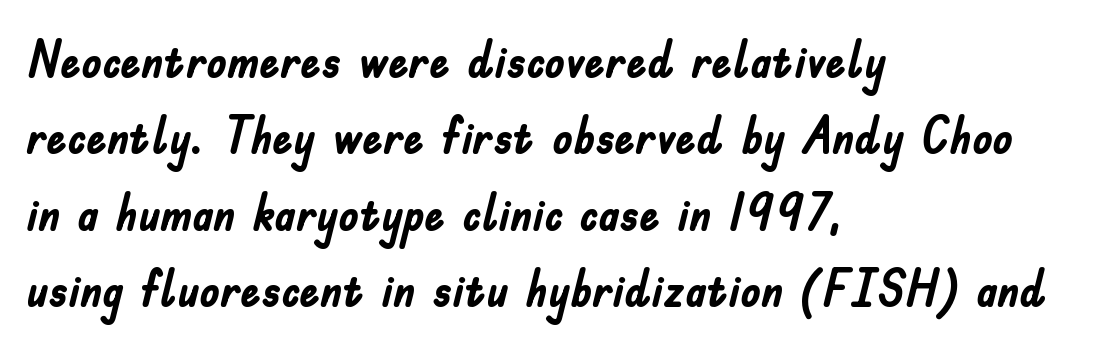
{"serif": "no", "bold": "yes", "weight": "semibold", "width": "condensed", "stroke_contrast": "low", "x_height": "small", "monospaced": "no", "underline": "no", "align": "left", "line_spacing": "normal", "line_spacing_ratio": 1.5, "letter_spacing": "normal", "letter_spacing_em": 0.0, "glyph_px": 51}
